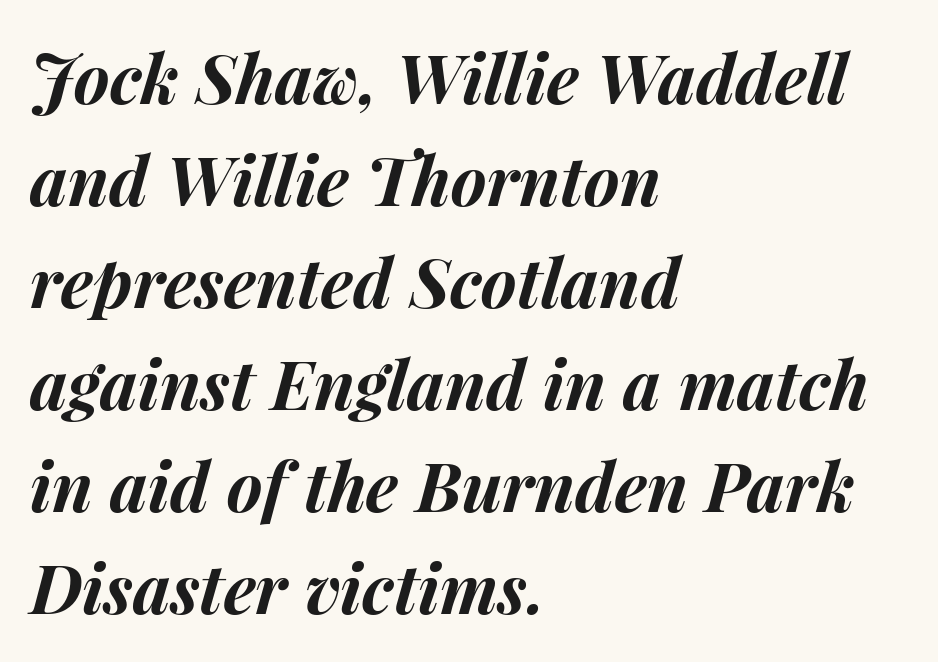
Q: Is the text bold? A: Yes.
Q: Is the text italic (slanted)? A: Yes, it leans right by about 15 degrees.
Q: Is the text underlined? A: No.
Q: How is the paragraph aligned? A: Left-aligned.
Q: Is the spacing between letters normal or unusually wide? A: Normal.
Q: Is the spacing between lines tight, normal or loose? A: Normal.
Q: Width (condensed, normal, or wide)? A: Normal.
Q: Stroke contrast? A: Medium.
Q: x-height? A: Medium.
Q: Monospaced? A: No.
